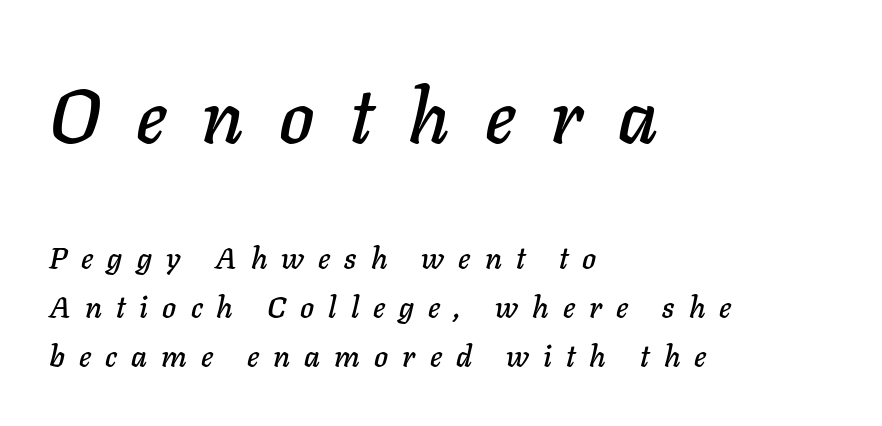
{"italic": "yes", "lean": "right", "slant_degrees": 11, "width": "normal", "stroke_contrast": "low", "x_height": "medium", "monospaced": "no", "underline": "no", "align": "left", "line_spacing": "normal", "line_spacing_ratio": 1.63, "letter_spacing": "wide", "letter_spacing_em": 0.47, "larger_block": "first", "size_ratio": 2.5, "glyph_px": 75}
